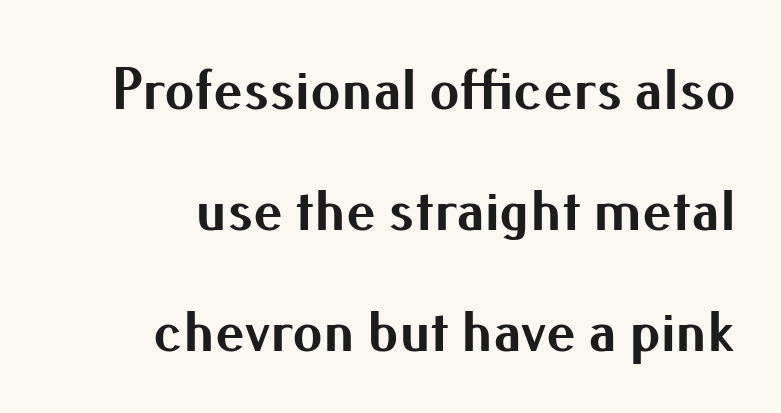
Q: Is the text bold? A: Yes.
Q: Is the text italic (slanted)? A: No, it is upright.
Q: Is the typeface a serif or a sans-serif typeface? A: Sans-serif.
Q: Is the text underlined? A: No.
Q: How is the paragraph aligned? A: Right-aligned.
Q: Is the spacing between letters normal or unusually wide? A: Normal.
Q: Is the spacing between lines tight, normal or loose? A: Loose.
Q: Width (condensed, normal, or wide)? A: Normal.
Q: Stroke contrast? A: Medium.
Q: x-height? A: Small.
Q: Monospaced? A: No.
